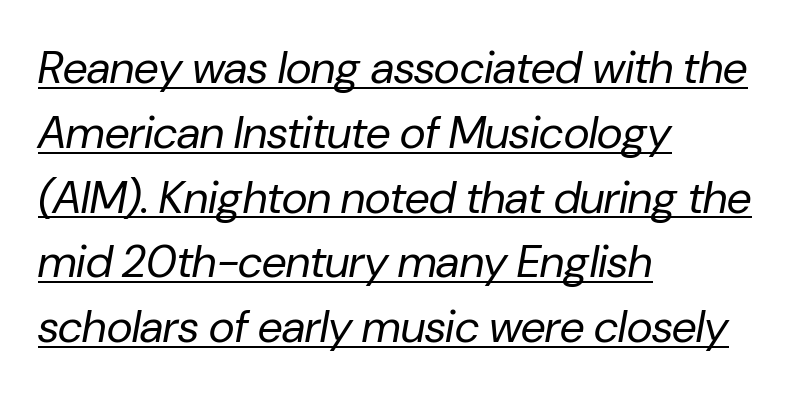
Caption: multi-line text, flush left, ragged right. Glyph-to-glyph distance matches everyday printed text. Line spacing here is normal. Nothing heavy about these letters — not bold at all. Compared with ordinary roman type, these characters are visibly tilted. This sample has the flowing, uneven cadence of proportional lettering.
